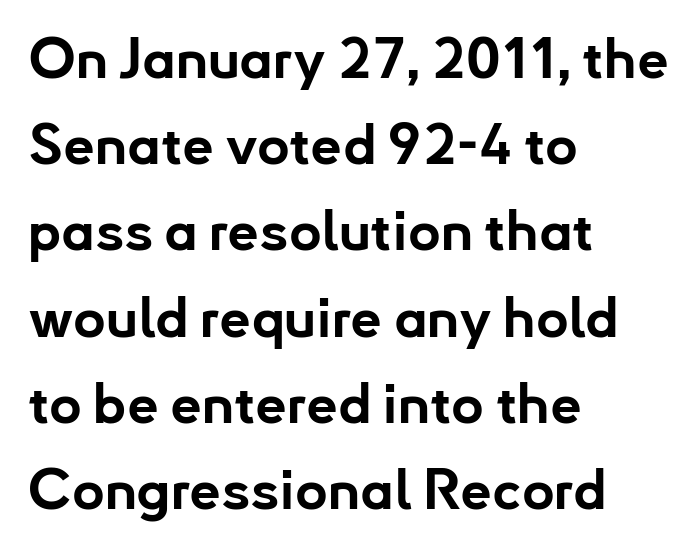
Q: Is the text bold? A: Yes.
Q: Is the text italic (slanted)? A: No, it is upright.
Q: Is the typeface a serif or a sans-serif typeface? A: Sans-serif.
Q: Is the text underlined? A: No.
Q: How is the paragraph aligned? A: Left-aligned.
Q: Is the spacing between letters normal or unusually wide? A: Normal.
Q: Is the spacing between lines tight, normal or loose? A: Normal.
Q: Width (condensed, normal, or wide)? A: Normal.
Q: Stroke contrast? A: Low.
Q: x-height? A: Small.
Q: Monospaced? A: No.
